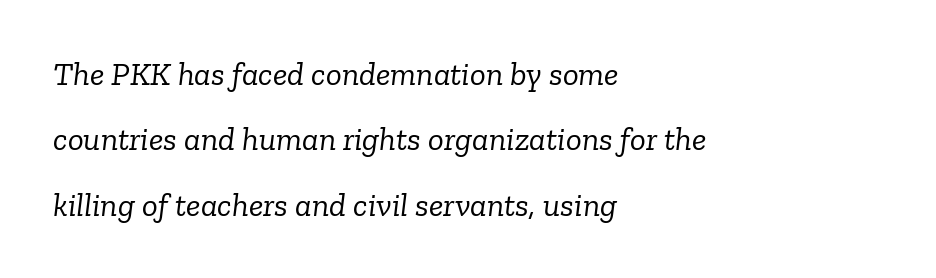
{"serif": "yes", "italic": "yes", "lean": "right", "slant_degrees": 6, "bold": "no", "weight": "light", "width": "normal", "stroke_contrast": "low", "x_height": "medium", "monospaced": "no", "underline": "no", "align": "left", "line_spacing": "loose", "line_spacing_ratio": 1.98, "letter_spacing": "normal", "letter_spacing_em": 0.0, "glyph_px": 33}
